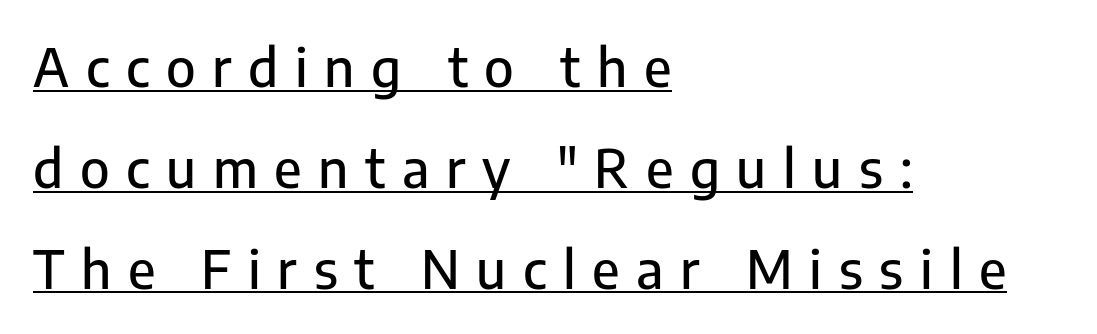
Like a heading marked for emphasis, these lines bear an underscore. Nope, not italic — everything's standing straight. Loosely led — the rows are spread out. The line texture is sparse and dotted thanks to wide tracking.
